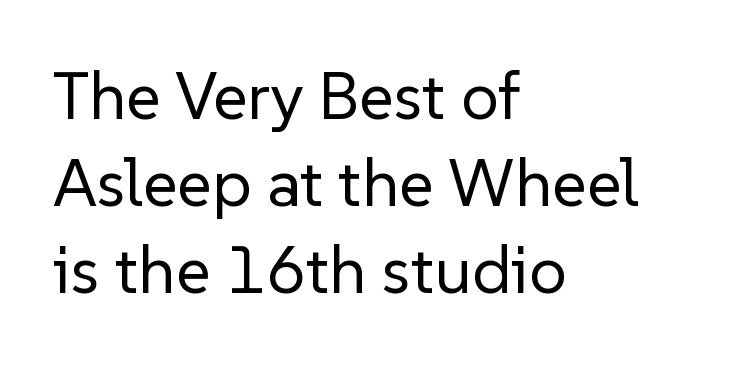
{"serif": "no", "italic": "no", "bold": "no", "weight": "regular", "width": "normal", "stroke_contrast": "low", "x_height": "medium", "monospaced": "no", "underline": "no", "align": "left", "line_spacing": "normal", "line_spacing_ratio": 1.3, "letter_spacing": "normal", "letter_spacing_em": 0.0, "glyph_px": 67}
